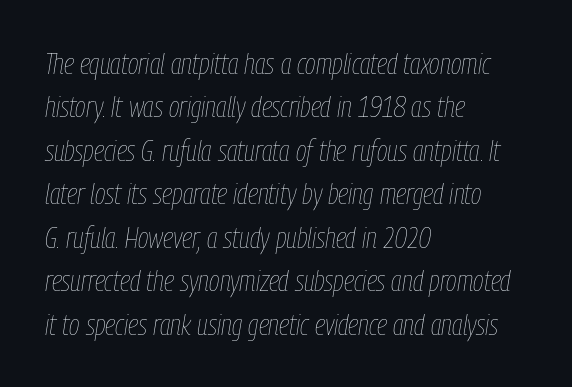
Q: Is the text bold? A: No.
Q: Is the text italic (slanted)? A: Yes, it leans right by about 9 degrees.
Q: Is the text underlined? A: No.
Q: How is the paragraph aligned? A: Left-aligned.
Q: Is the spacing between letters normal or unusually wide? A: Normal.
Q: Is the spacing between lines tight, normal or loose? A: Normal.
Q: Width (condensed, normal, or wide)? A: Condensed.
Q: Stroke contrast? A: Low.
Q: x-height? A: Medium.
Q: Monospaced? A: No.
